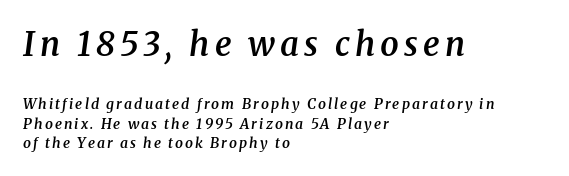
The space directly below the letters is spotless. The designer gave the opening block more size than the closing block. The lines sit at an ordinary, default distance from one another. Does the weight exceed regular? Yes, but only to semibold.
